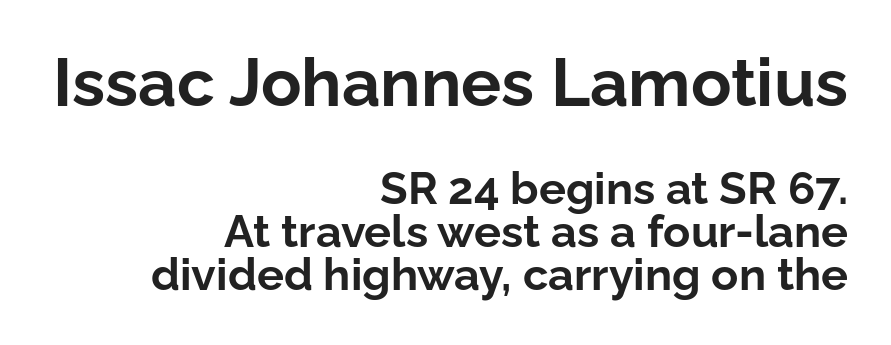
{"serif": "no", "italic": "no", "bold": "yes", "weight": "bold", "width": "normal", "stroke_contrast": "low", "x_height": "medium", "monospaced": "no", "underline": "no", "align": "right", "line_spacing": "tight", "line_spacing_ratio": 0.96, "letter_spacing": "normal", "letter_spacing_em": 0.0, "larger_block": "first", "size_ratio": 1.49, "glyph_px": 67}
